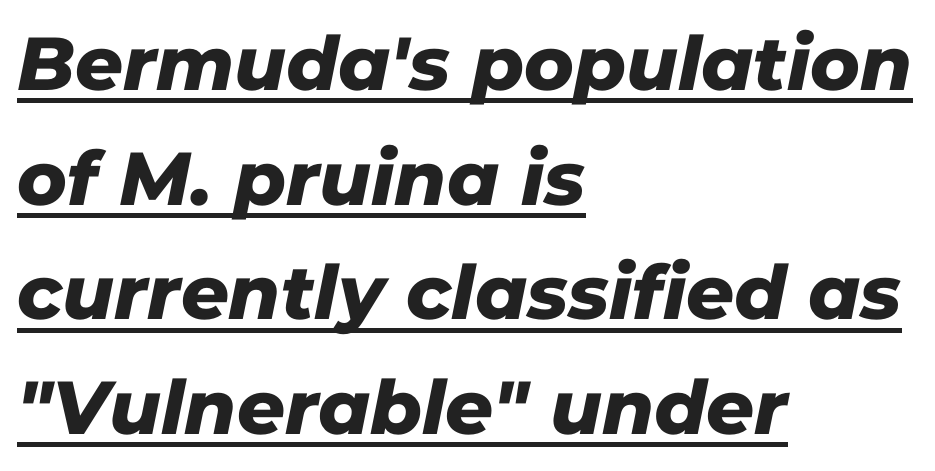
Q: Is the typeface a serif or a sans-serif typeface? A: Sans-serif.
Q: Is the text underlined? A: Yes.
Q: How is the paragraph aligned? A: Left-aligned.
Q: Is the spacing between letters normal or unusually wide? A: Normal.
Q: Is the spacing between lines tight, normal or loose? A: Normal.
Q: Width (condensed, normal, or wide)? A: Normal.
Q: Stroke contrast? A: Low.
Q: x-height? A: Medium.
Q: Monospaced? A: No.
